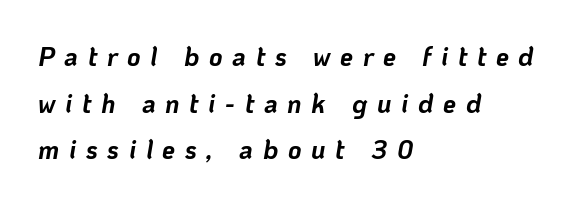
Q: Is the text bold? A: Yes.
Q: Is the text italic (slanted)? A: Yes, it leans right by about 10 degrees.
Q: Is the text underlined? A: No.
Q: How is the paragraph aligned? A: Left-aligned.
Q: Is the spacing between letters normal or unusually wide? A: Unusually wide.
